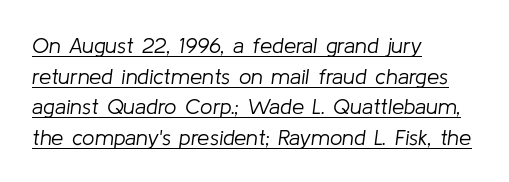
Q: Is the text bold? A: No.
Q: Is the text italic (slanted)? A: Yes, it leans right by about 8 degrees.
Q: Is the text underlined? A: Yes.
Q: How is the paragraph aligned? A: Left-aligned.
Q: Is the spacing between letters normal or unusually wide? A: Normal.
Q: Is the spacing between lines tight, normal or loose? A: Normal.
